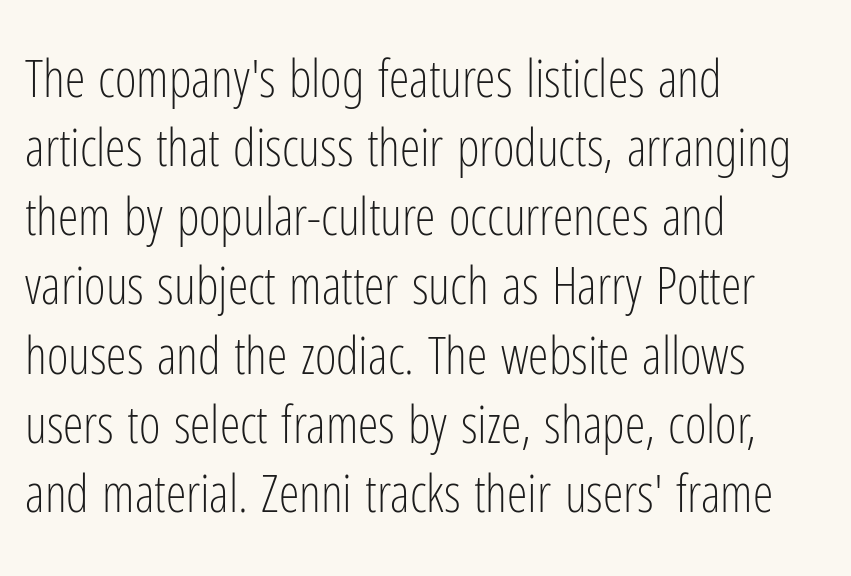
{"serif": "no", "italic": "no", "bold": "no", "weight": "light", "width": "condensed", "stroke_contrast": "low", "x_height": "medium", "monospaced": "no", "underline": "no", "align": "left", "line_spacing": "normal", "line_spacing_ratio": 1.33, "letter_spacing": "normal", "letter_spacing_em": 0.0, "glyph_px": 52}
